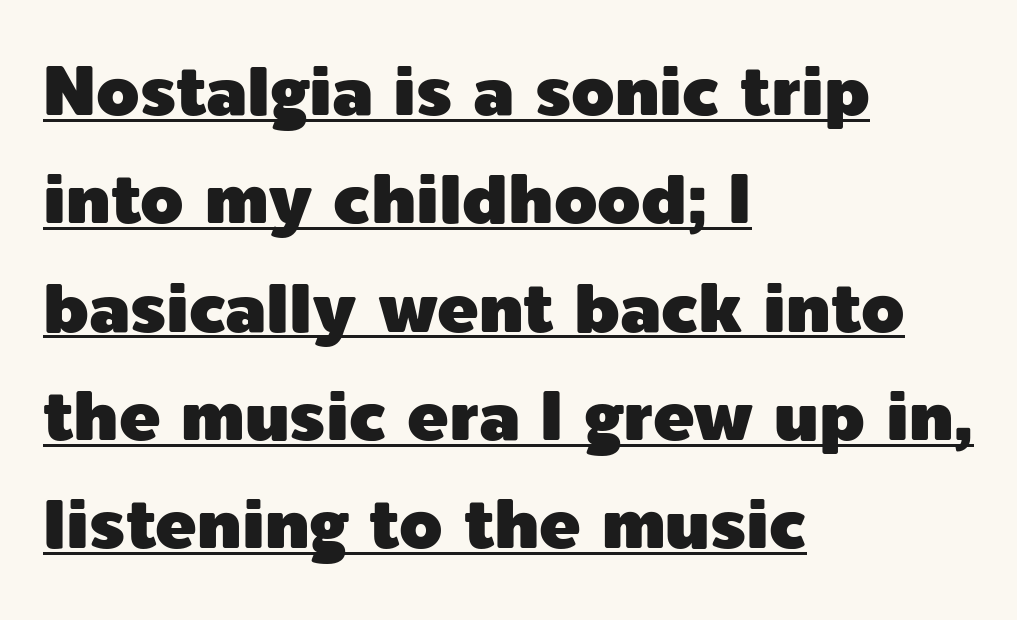
The image shows 69 px sans-serif type, upright; set left-aligned, normal line spacing (1.57x), normal letter spacing, underlined; a medium x-height.
